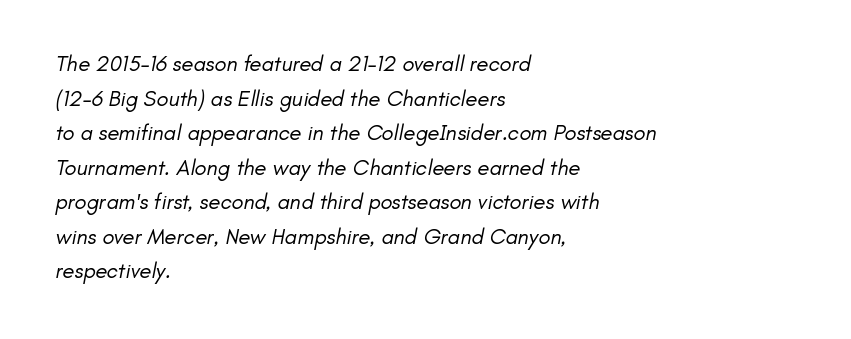
{"bold": "no", "underline": "no", "align": "left", "line_spacing": "normal", "line_spacing_ratio": 1.57, "letter_spacing": "normal", "letter_spacing_em": 0.0, "glyph_px": 22}
